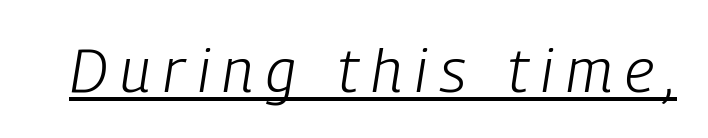
The image shows 61 px light, condensed type, italic (leaning right); set unusually wide letter spacing (+0.21 em), underlined; low stroke contrast and a medium x-height.
